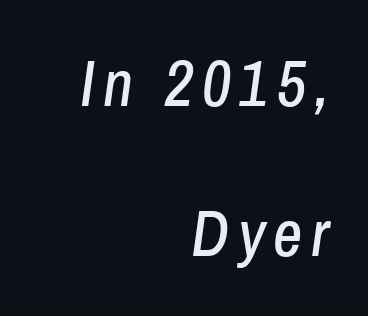
Here the designer chose a conventional face with non-uniform glyph widths. This sample trades compactness for vertical openness between lines. The face used here has a pronounced slope to its letters. A flush-right, rag-left setting is used for this passage. The strip under each line holds only bare page.
